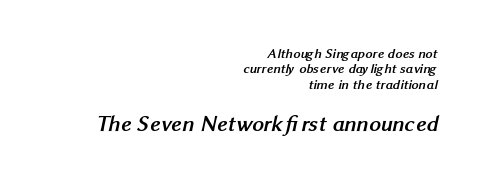
The image shows 23 px bold type; set right-aligned, tight line spacing (1.1x), normal letter spacing, not underlined; the second (bottom) block is 1.64x larger.
